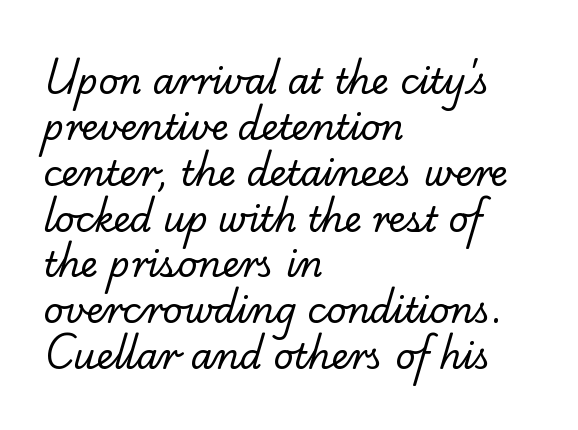
Q: Is the text bold? A: No.
Q: Is the text underlined? A: No.
Q: How is the paragraph aligned? A: Left-aligned.
Q: Is the spacing between letters normal or unusually wide? A: Normal.
Q: Is the spacing between lines tight, normal or loose? A: Normal.
Q: Width (condensed, normal, or wide)? A: Normal.
Q: Stroke contrast? A: Low.
Q: x-height? A: Small.
Q: Monospaced? A: No.
